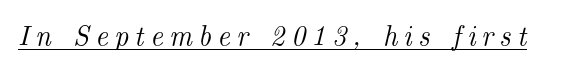
The image shows 28 px serif type, italic (leaning right); set unusually wide letter spacing (+0.22 em), underlined; medium stroke contrast and a small x-height.
